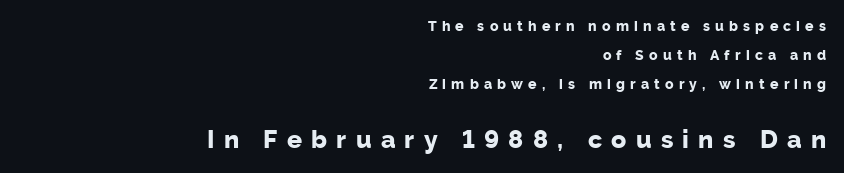
{"italic": "no", "bold": "yes", "underline": "no", "align": "right", "line_spacing": "loose", "line_spacing_ratio": 2.07, "letter_spacing": "wide", "letter_spacing_em": 0.37, "larger_block": "second", "size_ratio": 1.79, "glyph_px": 25}
